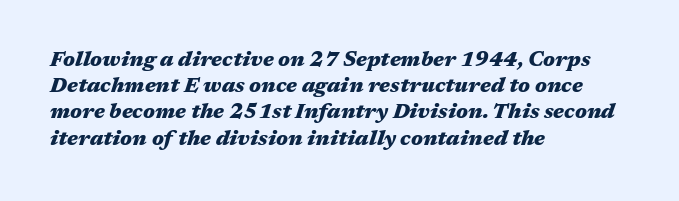
The image shows 21 px bold type, italic (leaning right); set left-aligned, normal line spacing (1.25x), normal letter spacing, not underlined.
